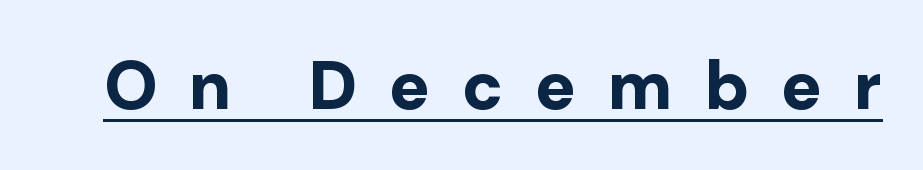
The image shows 68 px bold sans-serif type, upright; set unusually wide letter spacing (+0.46 em), underlined; low stroke contrast and a medium x-height.
